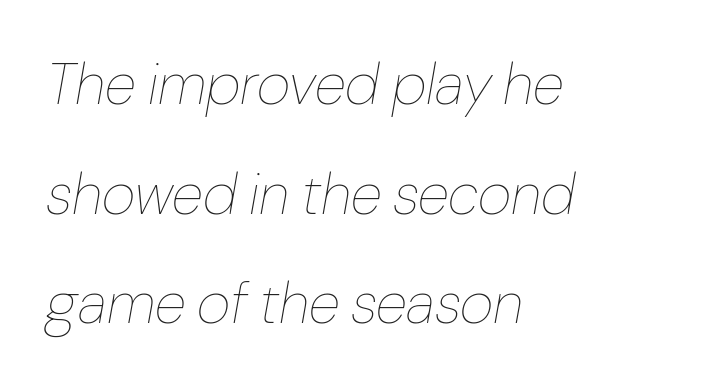
If you drew a line through each stem, it would be angled. This is not heavy type; no bold has been used. Proportional: the letters do not fall into vertical columns. Decoration check: the copy has no underline. Notice how the passage keeps a crisp vertical edge on the left only.
